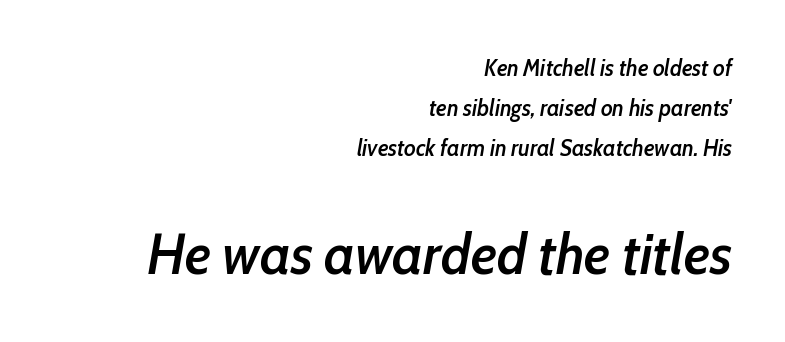
Reading down the block, your eye finds every line finishing at a fixed right position. On the weight axis this lands at semibold, roughly 600. Beneath every word, the page is bare. Nobody touched the tracking dial on this one. Proportional: the letters do not fall into vertical columns. These lines were composed using italics.
